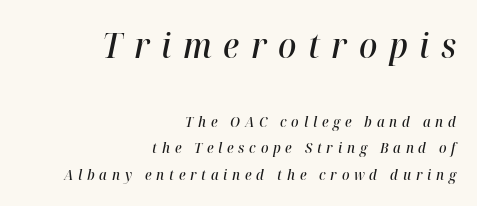
{"italic": "yes", "lean": "right", "slant_degrees": 12, "bold": "semi", "weight": "semibold", "width": "normal", "stroke_contrast": "high", "x_height": "medium", "monospaced": "no", "underline": "no", "align": "right", "line_spacing_ratio": 1.88, "letter_spacing": "wide", "letter_spacing_em": 0.34, "larger_block": "first", "size_ratio": 2.43, "glyph_px": 34}
